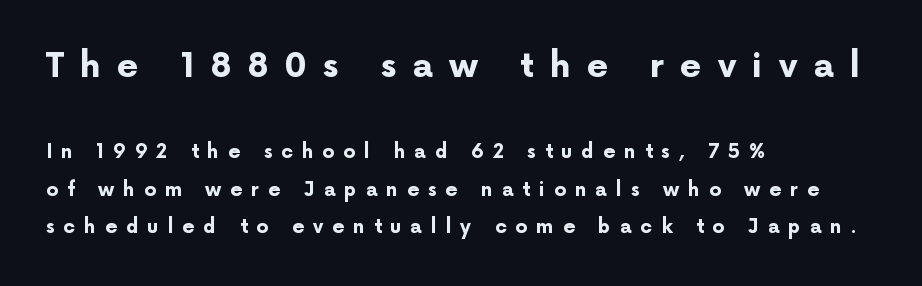
Q: Is the text bold? A: Yes.
Q: Is the text italic (slanted)? A: No, it is upright.
Q: Is the typeface a serif or a sans-serif typeface? A: Sans-serif.
Q: Is the text underlined? A: No.
Q: How is the paragraph aligned? A: Left-aligned.
Q: Is the spacing between letters normal or unusually wide? A: Unusually wide.
Q: Is the spacing between lines tight, normal or loose? A: Loose.
Q: Which block of text is set in a larger size, the first (top) or the second (bottom)? A: The first (top) one.
Q: Width (condensed, normal, or wide)? A: Normal.
Q: Stroke contrast? A: Low.
Q: x-height? A: Medium.
Q: Monospaced? A: No.
